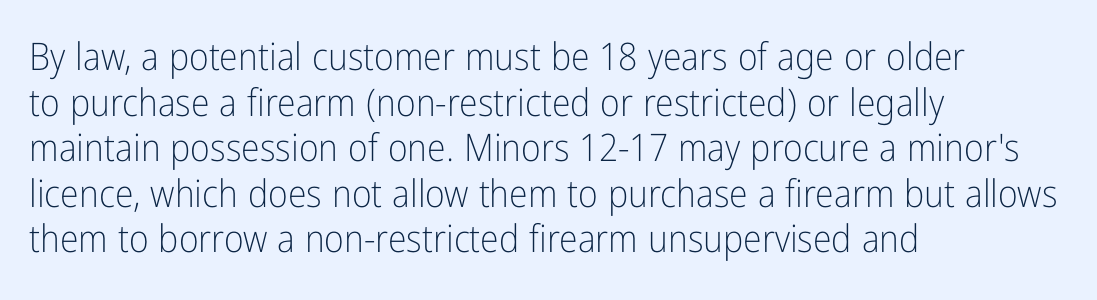
{"serif": "no", "italic": "no", "bold": "no", "weight": "light", "width": "condensed", "stroke_contrast": "low", "x_height": "medium", "monospaced": "no", "underline": "no", "align": "left", "line_spacing_ratio": 1.2, "letter_spacing": "normal", "letter_spacing_em": 0.0, "glyph_px": 38}
